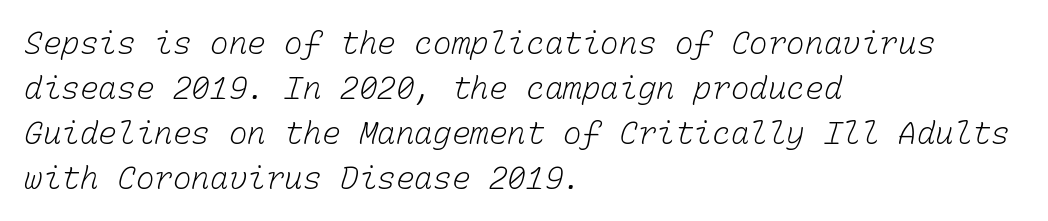
Q: Is the text bold? A: No.
Q: Is the text underlined? A: No.
Q: How is the paragraph aligned? A: Left-aligned.
Q: Is the spacing between letters normal or unusually wide? A: Normal.
Q: Is the spacing between lines tight, normal or loose? A: Normal.
Q: Width (condensed, normal, or wide)? A: Normal.
Q: Stroke contrast? A: Low.
Q: x-height? A: Medium.
Q: Monospaced? A: Yes.
